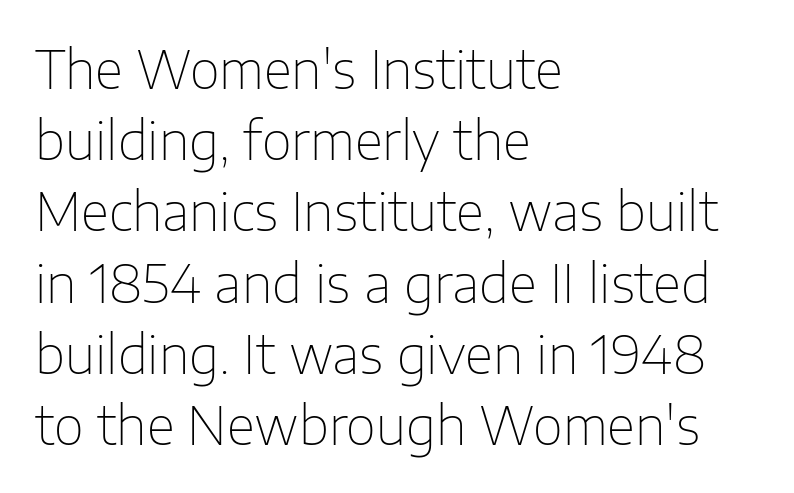
{"serif": "no", "italic": "no", "bold": "no", "weight": "thin", "width": "normal", "stroke_contrast": "low", "x_height": "medium", "monospaced": "no", "underline": "no", "align": "left", "line_spacing": "normal", "line_spacing_ratio": 1.37, "letter_spacing": "normal", "letter_spacing_em": 0.0, "glyph_px": 52}
